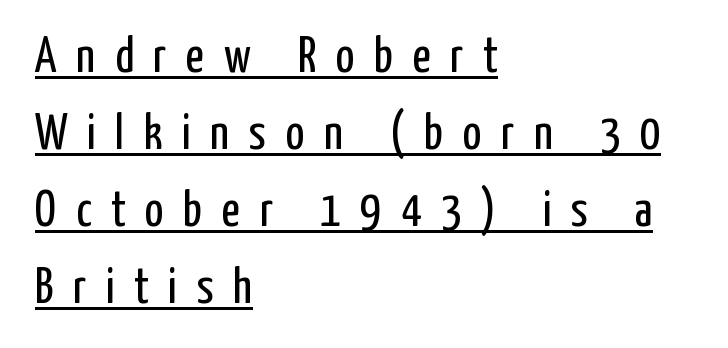
The image shows 50 px regular-weight, condensed sans-serif type, upright; set left-aligned, normal line spacing (1.54x), unusually wide letter spacing (+0.39 em), underlined; low stroke contrast and a medium x-height.
